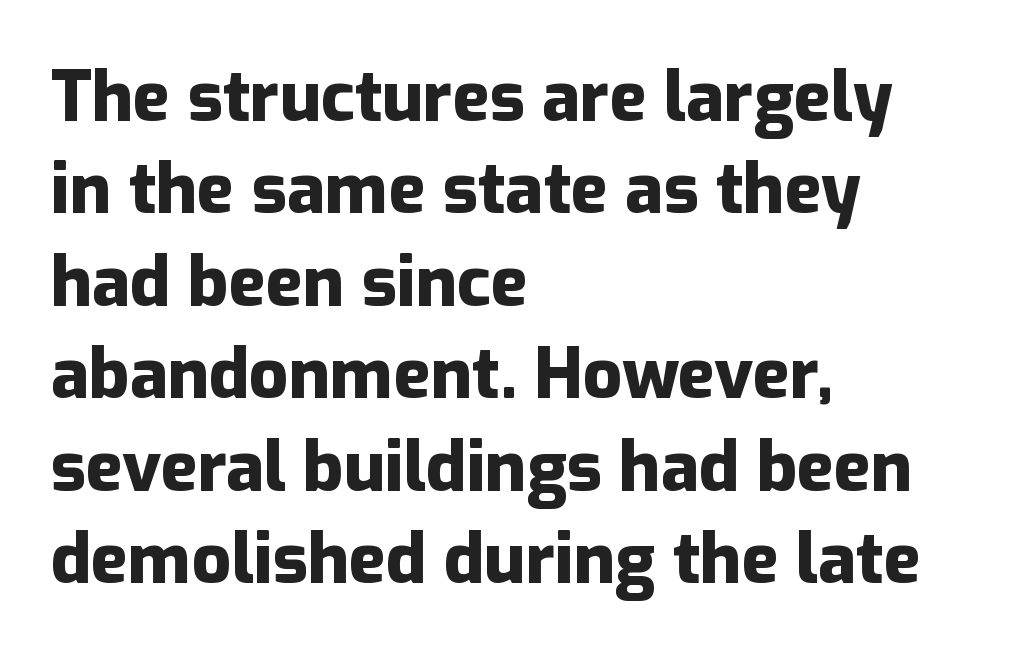
The image shows 69 px heavy sans-serif type, upright; set left-aligned, normal line spacing (1.34x), normal letter spacing, not underlined; low stroke contrast and a medium x-height.
